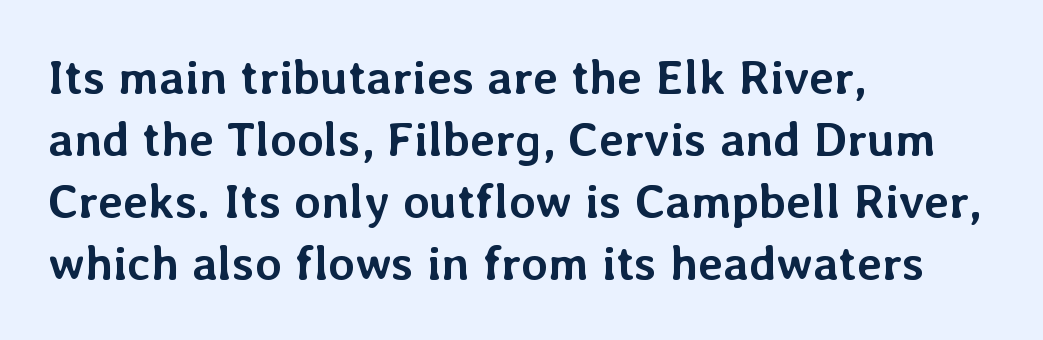
Q: Is the text bold? A: Yes.
Q: Is the text italic (slanted)? A: No, it is upright.
Q: Is the text underlined? A: No.
Q: How is the paragraph aligned? A: Left-aligned.
Q: Is the spacing between letters normal or unusually wide? A: Normal.
Q: Is the spacing between lines tight, normal or loose? A: Normal.
Q: Width (condensed, normal, or wide)? A: Normal.
Q: Stroke contrast? A: Low.
Q: x-height? A: Medium.
Q: Monospaced? A: No.
